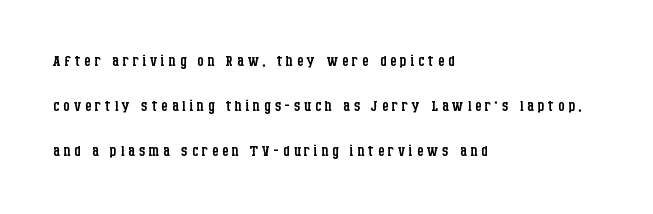
The image shows 21 px text type, upright; set left-aligned, loose line spacing (2.15x), not underlined.
